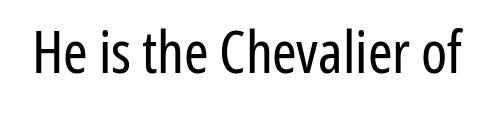
Q: Is the text bold? A: No.
Q: Is the text italic (slanted)? A: No, it is upright.
Q: Is the typeface a serif or a sans-serif typeface? A: Sans-serif.
Q: Is the text underlined? A: No.
Q: Is the spacing between letters normal or unusually wide? A: Normal.
Q: Width (condensed, normal, or wide)? A: Condensed.
Q: Stroke contrast? A: Low.
Q: x-height? A: Medium.
Q: Monospaced? A: No.
